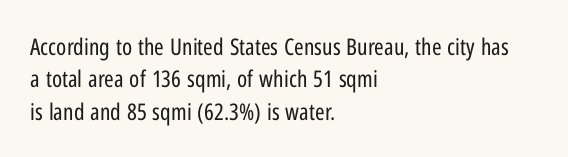
The image shows 23 px text type, upright; set left-aligned, normal line spacing (1.41x), normal letter spacing, not underlined.
